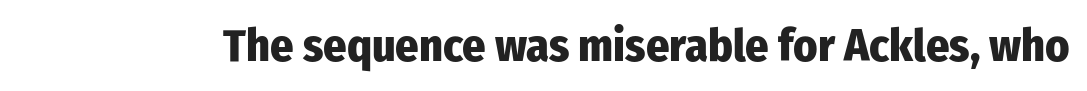
A typesetter would call this zero additional tracking. Letters rest on an invisible, unmarked baseline. This rendering employs a face without finishing strokes, i.e., a sans-serif. Italic: no, the glyphs are upright roman.
